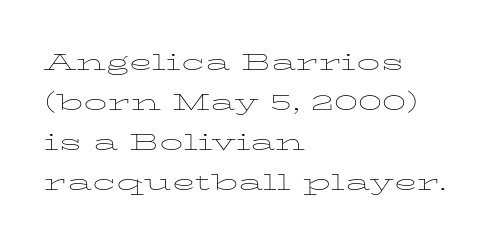
The image shows 31 px thin, wide type, upright; set left-aligned, normal line spacing (1.29x), normal letter spacing, not underlined; low stroke contrast and a medium x-height.
